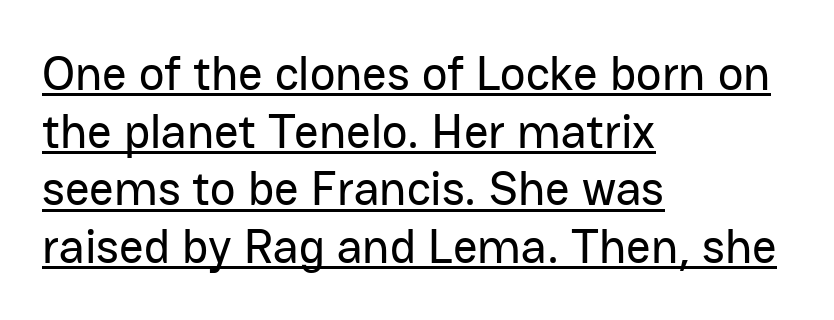
The paragraph shown leans on its left margin. In designer terms, the underline attribute is active on this setting. Proportional: the letters do not fall into vertical columns. A typesetter would mark this as roman, not italic. The type is set solid horizontally, with unmodified tracking.
